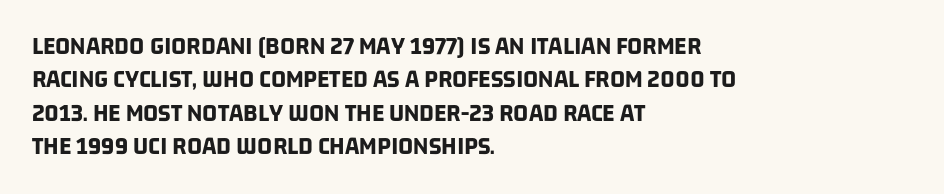
The image shows 26 px bold type; set left-aligned, normal line spacing (1.28x), normal letter spacing, not underlined.
